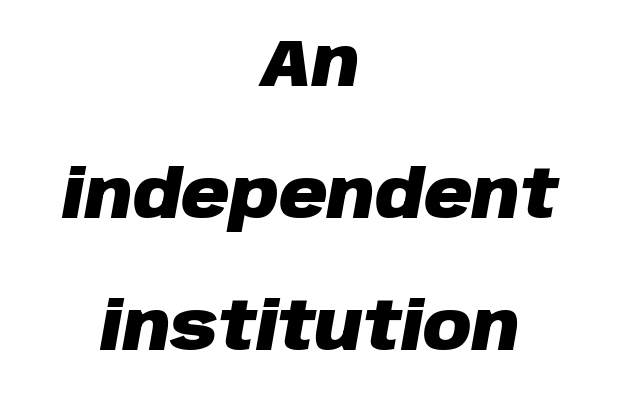
{"italic": "yes", "lean": "right", "slant_degrees": 10, "bold": "yes", "weight": "heavy", "width": "normal", "stroke_contrast": "low", "x_height": "large", "monospaced": "no", "underline": "no", "align": "center", "line_spacing": "loose", "line_spacing_ratio": 1.97, "letter_spacing": "normal", "letter_spacing_em": 0.0, "glyph_px": 67}
